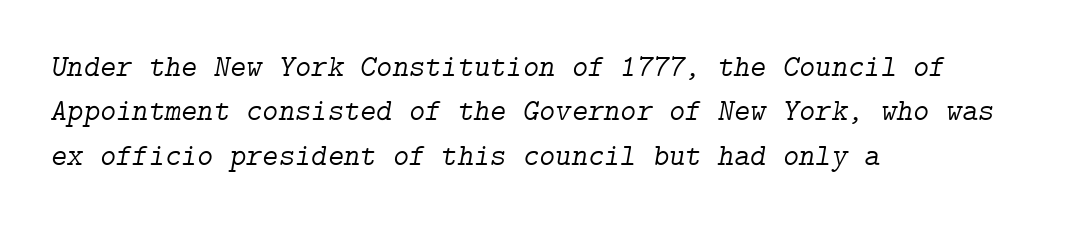
Serifs: yes, visible at the terminals of the letterforms. If you drew a ruler down the left edge, every line would touch it. The space directly below the letters is spotless. The letters sit at their default tracking, neither squeezed nor spread. The face looks like a standard text weight, possibly lighter. The axis of the letterforms is tilted away from vertical.
